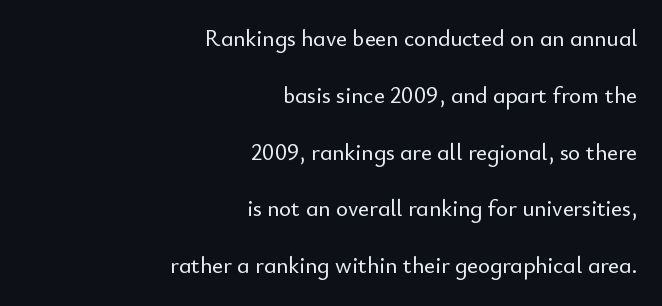
The face used here is rendered with its standard letterfit. Line endings align vertically; line beginnings do not. Beneath every word, the page is bare. No italicization has been applied; the sample stays upright. In terms of leading, this rendering errs on the spacious side.
